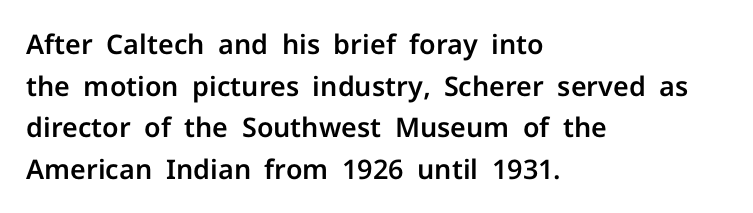
Q: Is the text italic (slanted)? A: No, it is upright.
Q: Is the text underlined? A: No.
Q: How is the paragraph aligned? A: Left-aligned.
Q: Is the spacing between letters normal or unusually wide? A: Normal.
Q: Is the spacing between lines tight, normal or loose? A: Normal.
